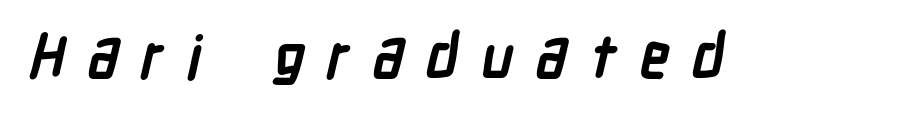
Beneath every word, the page is bare. Observe the wide spacing: letters keep a clear distance from each other. The typesetting leans heavy: a genuine bold. Regarding serifs, this sample does without them. Think of a printed novel: that variable character pitch is what you see here.
